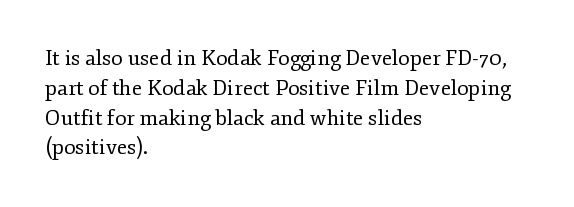
The image shows 21 px text type, upright; set left-aligned, normal line spacing (1.42x), normal letter spacing, not underlined.
